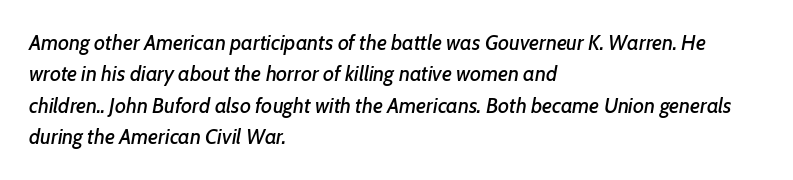
The image shows 21 px text type, italic (leaning right); set left-aligned, normal line spacing (1.5x), normal letter spacing, not underlined.
